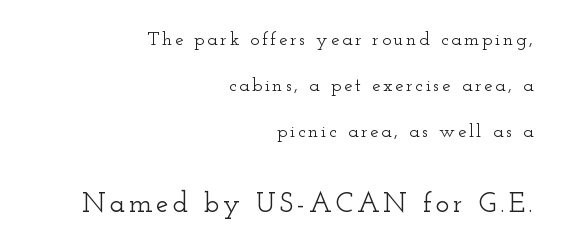
{"serif": "yes", "italic": "no", "width": "wide", "stroke_contrast": "low", "x_height": "small", "monospaced": "no", "underline": "no", "align": "right", "line_spacing": "loose", "line_spacing_ratio": 2.43, "larger_block": "second", "size_ratio": 1.47, "glyph_px": 28}
